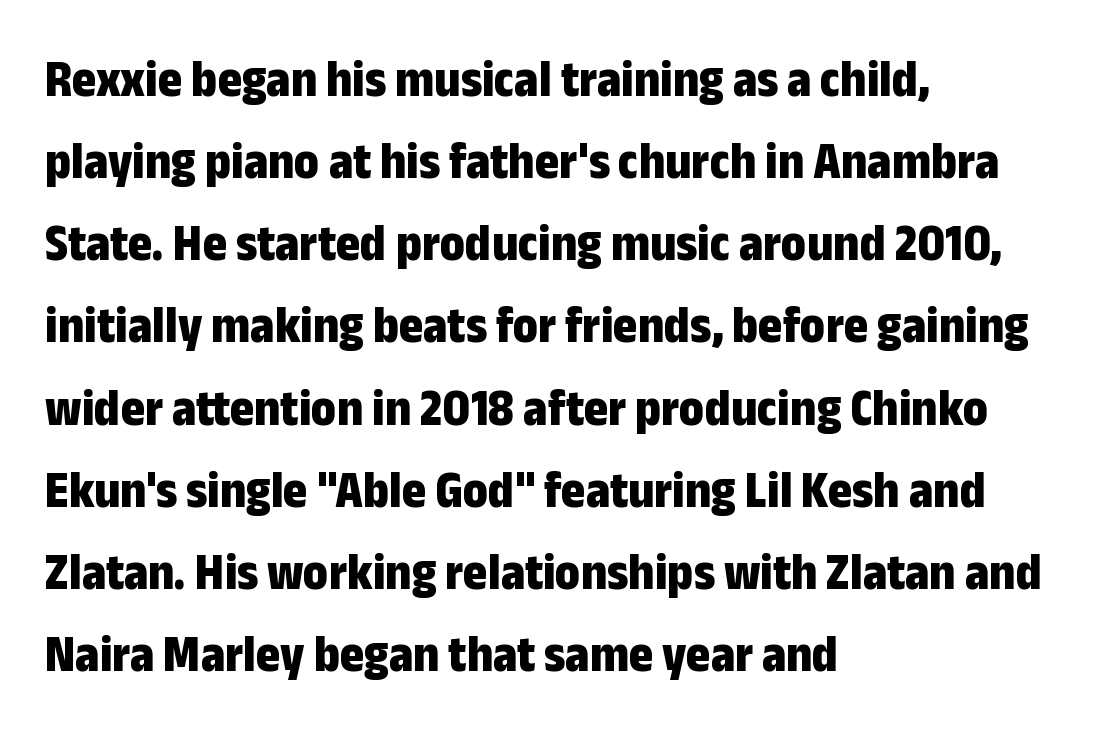
{"serif": "no", "italic": "no", "bold": "yes", "weight": "bold", "width": "condensed", "stroke_contrast": "low", "x_height": "medium", "monospaced": "no", "underline": "no", "align": "left", "line_spacing": "normal", "line_spacing_ratio": 1.58, "letter_spacing": "normal", "letter_spacing_em": 0.0, "glyph_px": 52}
